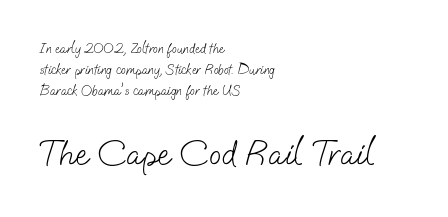
{"serif": "no", "bold": "no", "weight": "light", "width": "normal", "stroke_contrast": "low", "x_height": "small", "monospaced": "no", "underline": "no", "align": "left", "line_spacing": "normal", "line_spacing_ratio": 1.49, "letter_spacing": "normal", "letter_spacing_em": 0.0, "larger_block": "second", "size_ratio": 2.57, "glyph_px": 36}
